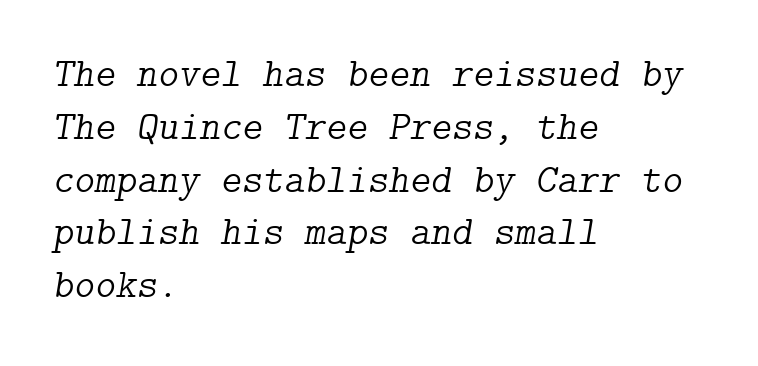
Q: Is the text bold? A: No.
Q: Is the text italic (slanted)? A: Yes, it leans right by about 9 degrees.
Q: Is the typeface a serif or a sans-serif typeface? A: Serif.
Q: Is the text underlined? A: No.
Q: How is the paragraph aligned? A: Left-aligned.
Q: Is the spacing between letters normal or unusually wide? A: Normal.
Q: Is the spacing between lines tight, normal or loose? A: Normal.
Q: Width (condensed, normal, or wide)? A: Normal.
Q: Stroke contrast? A: Low.
Q: x-height? A: Medium.
